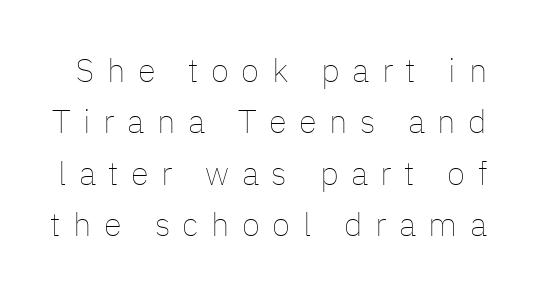
Q: Is the text bold? A: No.
Q: Is the text italic (slanted)? A: No, it is upright.
Q: Is the text underlined? A: No.
Q: Is the spacing between letters normal or unusually wide? A: Unusually wide.
Q: Is the spacing between lines tight, normal or loose? A: Normal.
Q: Width (condensed, normal, or wide)? A: Normal.
Q: Stroke contrast? A: Low.
Q: x-height? A: Medium.
Q: Monospaced? A: No.
